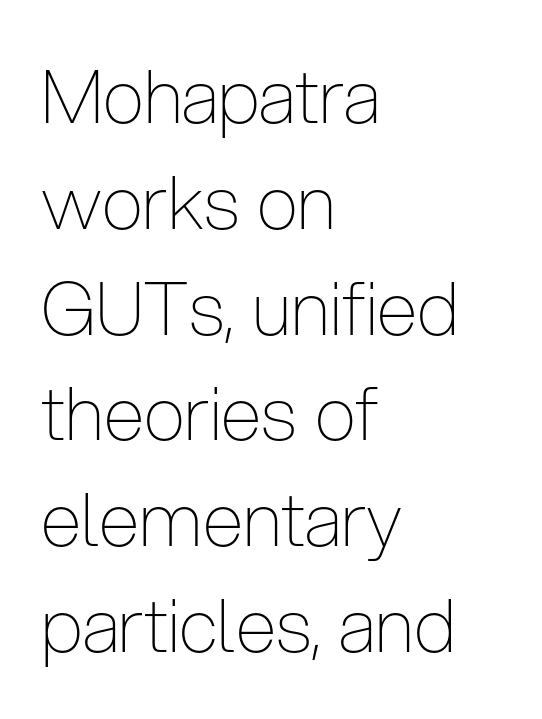
{"serif": "no", "italic": "no", "bold": "no", "weight": "thin", "width": "condensed", "stroke_contrast": "low", "x_height": "medium", "monospaced": "no", "underline": "no", "align": "left", "line_spacing": "normal", "line_spacing_ratio": 1.43, "letter_spacing": "normal", "letter_spacing_em": 0.0, "glyph_px": 74}
